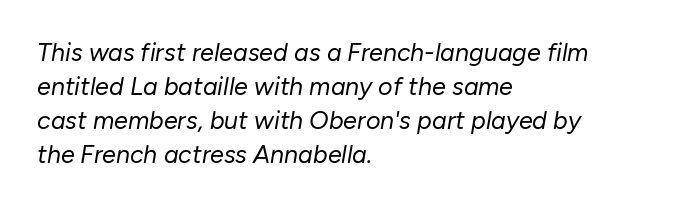
Q: Is the text bold? A: No.
Q: Is the text italic (slanted)? A: Yes, it leans right by about 10 degrees.
Q: Is the text underlined? A: No.
Q: How is the paragraph aligned? A: Left-aligned.
Q: Is the spacing between letters normal or unusually wide? A: Normal.
Q: Is the spacing between lines tight, normal or loose? A: Normal.
